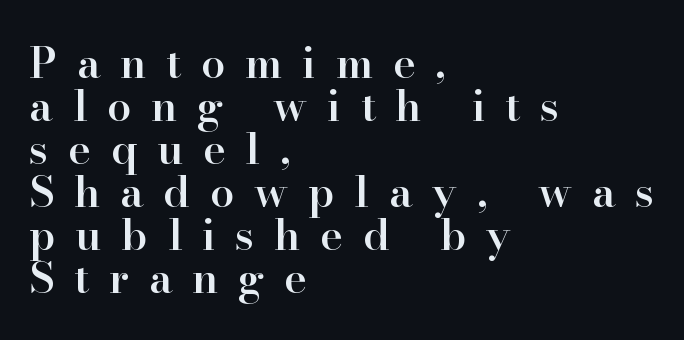
The paragraph has a hard left edge and a soft right edge. This is the in-between weight designers call semibold or demi. Vertical strokes here are truly vertical. Short note: letters widely spaced.
